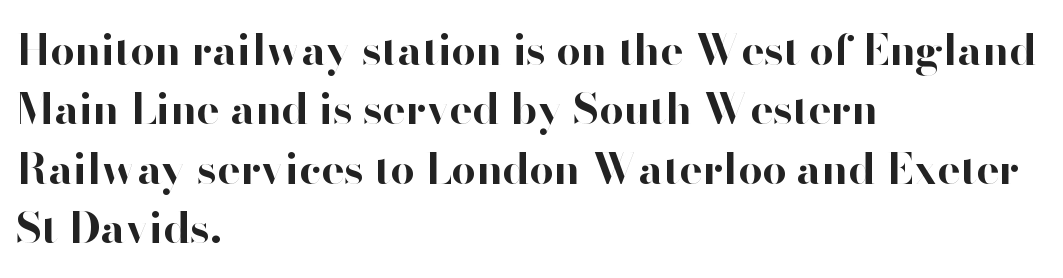
{"serif": "no", "italic": "no", "bold": "yes", "weight": "bold", "width": "normal", "stroke_contrast": "high", "x_height": "small", "monospaced": "no", "underline": "no", "align": "left", "line_spacing": "normal", "line_spacing_ratio": 1.38, "letter_spacing": "normal", "letter_spacing_em": 0.0, "glyph_px": 43}
